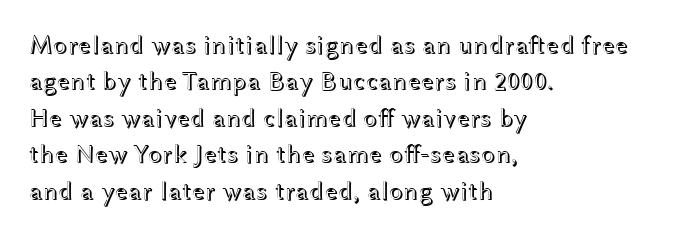
Each line starts at the same left margin while the right side varies. There is no visible air inserted between adjacent glyphs. Baseline-to-baseline distance is the conventional proportion of letter height. No italicization has been applied; the sample stays upright.
